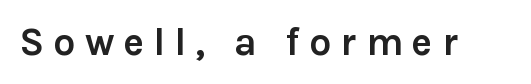
The image shows 39 px semibold sans-serif type, upright; set unusually wide letter spacing (+0.24 em), not underlined; a medium x-height.
